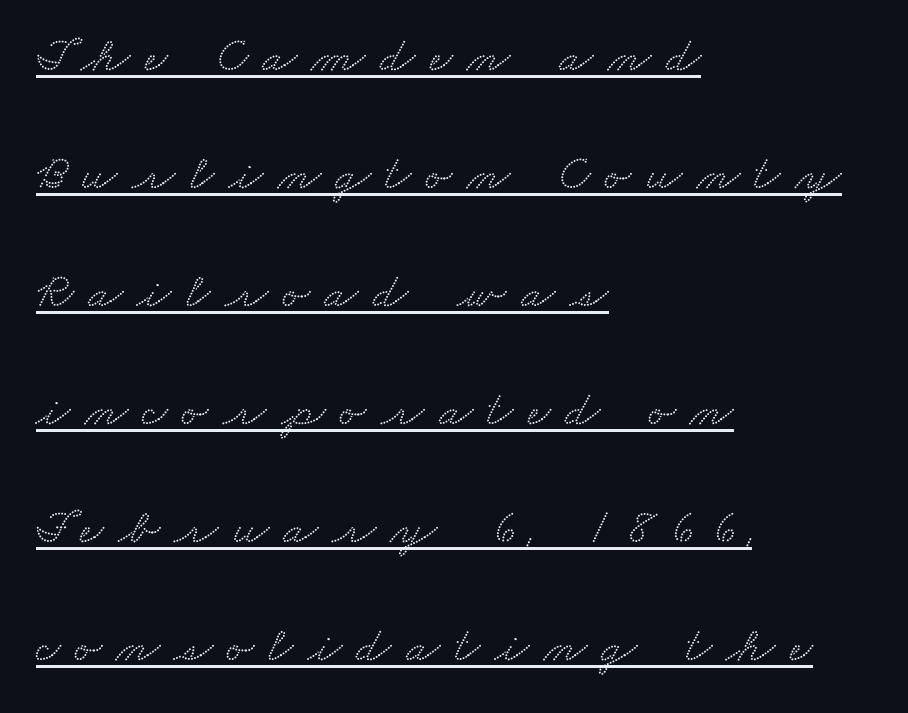
{"serif": "yes", "width": "wide", "stroke_contrast": "medium", "x_height": "small", "monospaced": "no", "underline": "yes", "align": "left", "line_spacing": "loose", "line_spacing_ratio": 2.36, "letter_spacing": "wide", "letter_spacing_em": 0.29, "glyph_px": 50}
